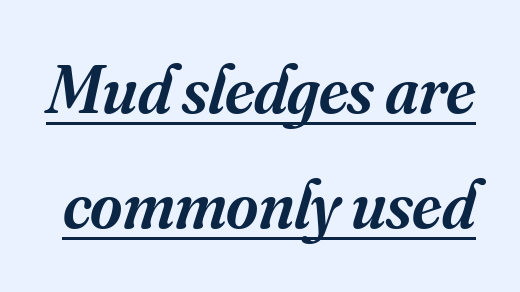
The image shows 69 px semibold serif type, italic (leaning right); set normal line spacing (1.67x), normal letter spacing, underlined; medium stroke contrast and a small x-height.
